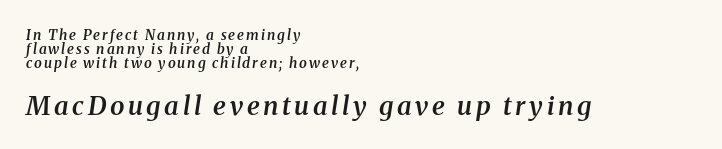
The image shows 26 px text type, italic (leaning right); set left-aligned, tight line spacing (1.0x), not underlined; the second (bottom) block is 1.86x larger.
